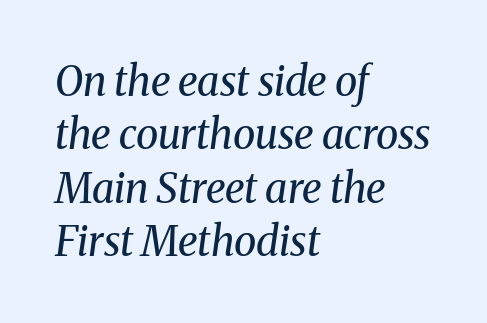
The image shows 41 px regular-weight serif type, italic (leaning right); set left-aligned, normal line spacing (1.3x), normal letter spacing, not underlined; medium stroke contrast and a medium x-height.
